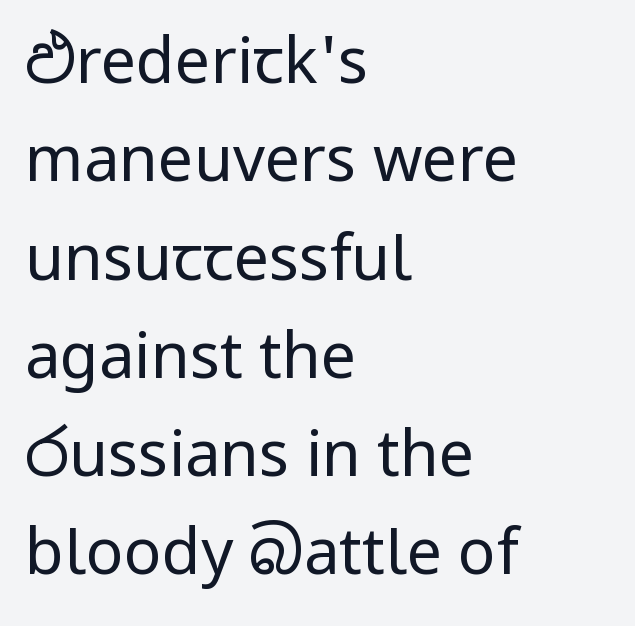
Q: Is the text bold? A: No.
Q: Is the text italic (slanted)? A: No, it is upright.
Q: Is the typeface a serif or a sans-serif typeface? A: Sans-serif.
Q: Is the text underlined? A: No.
Q: How is the paragraph aligned? A: Left-aligned.
Q: Is the spacing between letters normal or unusually wide? A: Normal.
Q: Is the spacing between lines tight, normal or loose? A: Normal.
Q: Width (condensed, normal, or wide)? A: Normal.
Q: Stroke contrast? A: Low.
Q: x-height? A: Medium.
Q: Monospaced? A: No.
